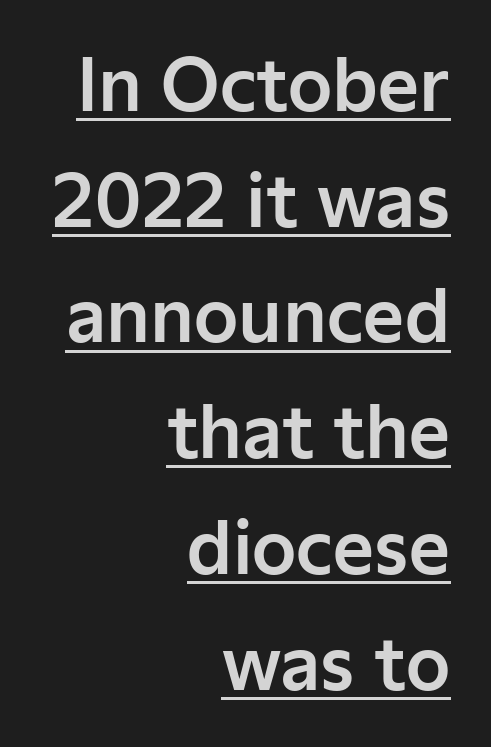
The image shows 71 px sans-serif type, upright; set right-aligned, normal line spacing (1.63x), normal letter spacing, underlined; low stroke contrast and a medium x-height.
